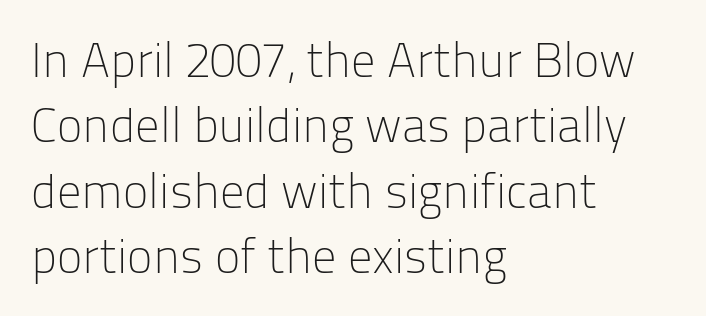
These lines are composed in type without serifs. Stems and bowls with no extra thickness — not bold. The rendering uses natural spacing where letterforms have individual widths. The designer left line spacing at the default. Every character sits straight up, as roman type does.
